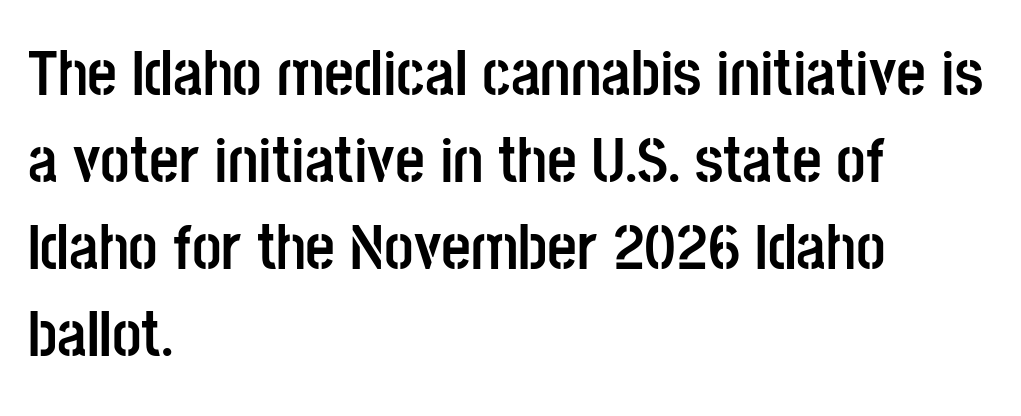
Q: Is the text bold? A: Yes.
Q: Is the text italic (slanted)? A: No, it is upright.
Q: Is the typeface a serif or a sans-serif typeface? A: Sans-serif.
Q: Is the text underlined? A: No.
Q: How is the paragraph aligned? A: Left-aligned.
Q: Is the spacing between letters normal or unusually wide? A: Normal.
Q: Is the spacing between lines tight, normal or loose? A: Normal.
Q: Width (condensed, normal, or wide)? A: Condensed.
Q: Stroke contrast? A: Low.
Q: x-height? A: Large.
Q: Monospaced? A: No.
